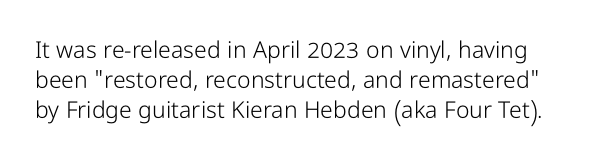
Clear beneath every line of the passage. Weight: regular or lighter. The axis of the letterforms is exactly vertical. Each word holds together tightly as a unit, with standard inter-letter gaps. What's the leading like? Ordinary, nothing unusual.
